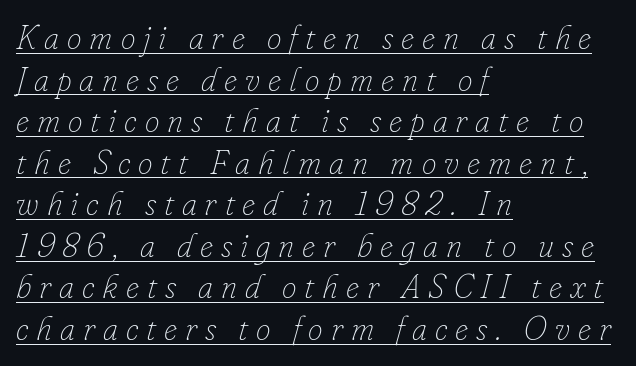
{"italic": "yes", "lean": "right", "slant_degrees": 16, "bold": "no", "weight": "thin", "width": "normal", "stroke_contrast": "low", "x_height": "small", "monospaced": "no", "underline": "yes", "align": "left", "line_spacing": "normal", "line_spacing_ratio": 1.26, "letter_spacing": "wide", "letter_spacing_em": 0.24, "glyph_px": 33}
